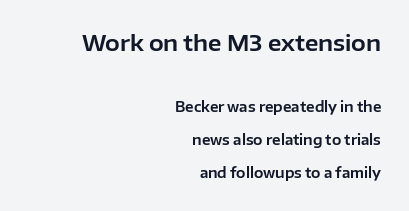
Q: Is the text italic (slanted)? A: No, it is upright.
Q: Is the text underlined? A: No.
Q: How is the paragraph aligned? A: Right-aligned.
Q: Is the spacing between letters normal or unusually wide? A: Normal.
Q: Is the spacing between lines tight, normal or loose? A: Loose.
Q: Which block of text is set in a larger size, the first (top) or the second (bottom)? A: The first (top) one.
